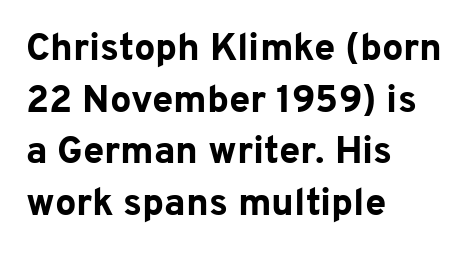
{"serif": "no", "italic": "no", "bold": "yes", "weight": "bold", "width": "normal", "stroke_contrast": "low", "x_height": "medium", "monospaced": "no", "underline": "no", "align": "left", "line_spacing": "normal", "line_spacing_ratio": 1.36, "letter_spacing": "normal", "letter_spacing_em": 0.0, "glyph_px": 38}
